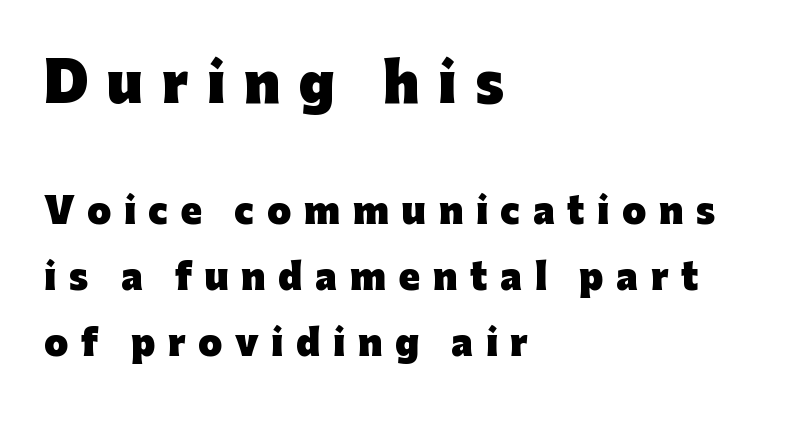
The image shows 52 px heavy sans-serif type, upright; set left-aligned, line spacing 1.89x, unusually wide letter spacing (+0.36 em), not underlined; the first (top) block is 1.49x larger; low stroke contrast and a medium x-height.
